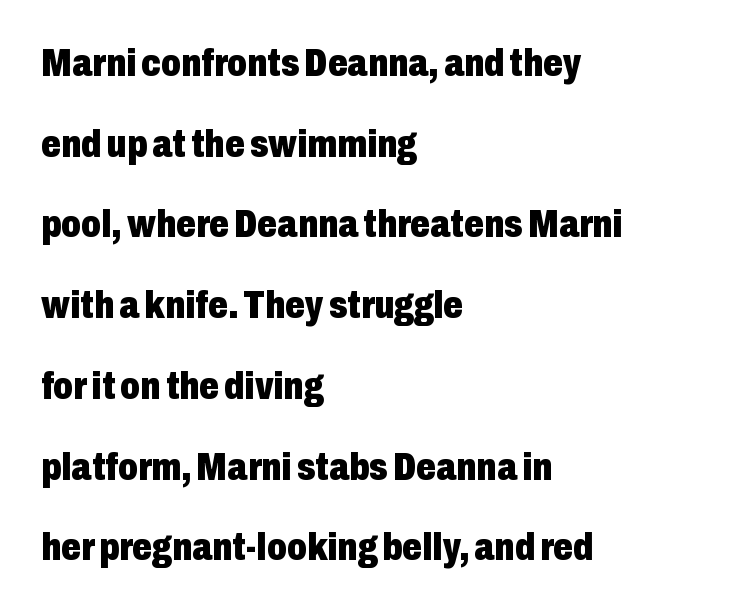
Q: Is the text bold? A: Yes.
Q: Is the text italic (slanted)? A: No, it is upright.
Q: Is the typeface a serif or a sans-serif typeface? A: Sans-serif.
Q: Is the text underlined? A: No.
Q: How is the paragraph aligned? A: Left-aligned.
Q: Is the spacing between letters normal or unusually wide? A: Normal.
Q: Is the spacing between lines tight, normal or loose? A: Loose.
Q: Width (condensed, normal, or wide)? A: Condensed.
Q: Stroke contrast? A: Low.
Q: x-height? A: Medium.
Q: Monospaced? A: No.
